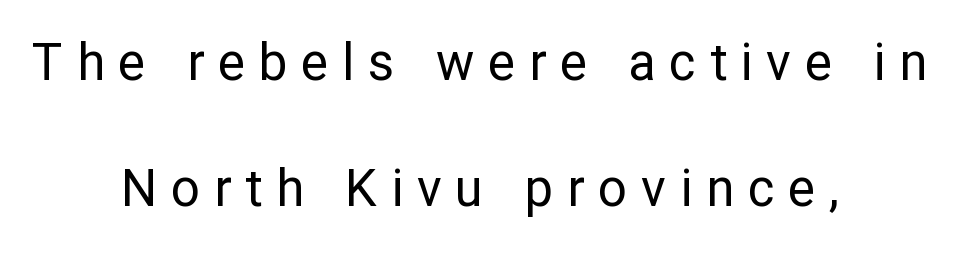
The image shows 51 px regular-weight sans-serif type, upright; set centered, loose line spacing (2.48x), unusually wide letter spacing (+0.27 em), not underlined; low stroke contrast and a medium x-height.
